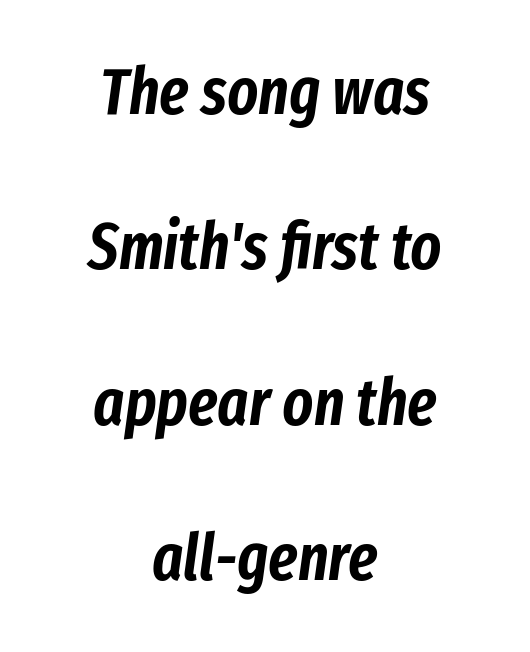
Is this a fixed-width face? No — the glyphs have proportional, varying widths. Each new line begins a long way beneath the previous one. What stands out about the letter spacing? Nothing — it is the standard amount. The zone under the glyphs is completely vacant.
